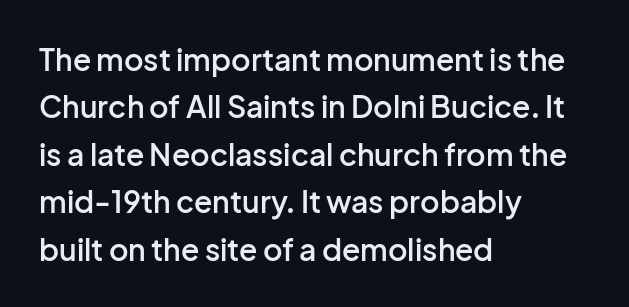
The image shows 30 px semibold sans-serif type, upright; set left-aligned, normal line spacing (1.58x), normal letter spacing, not underlined; low stroke contrast and a medium x-height.
